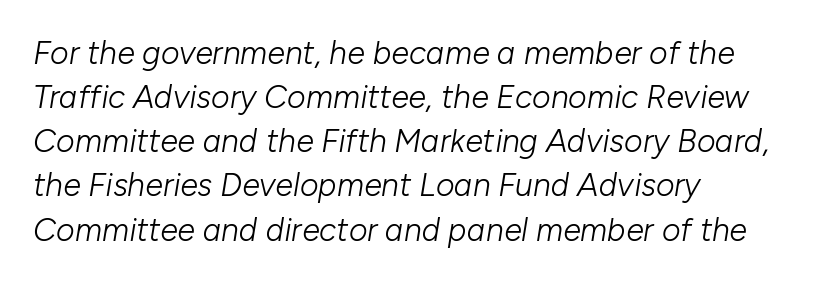
{"italic": "yes", "lean": "right", "slant_degrees": 10, "bold": "no", "weight": "light", "width": "normal", "stroke_contrast": "low", "x_height": "medium", "monospaced": "no", "underline": "no", "align": "left", "line_spacing": "normal", "line_spacing_ratio": 1.38, "letter_spacing": "normal", "letter_spacing_em": 0.0, "glyph_px": 32}
